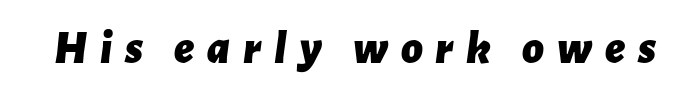
{"italic": "yes", "lean": "right", "slant_degrees": 7, "bold": "yes", "weight": "bold", "width": "normal", "stroke_contrast": "low", "x_height": "medium", "monospaced": "no", "underline": "no", "letter_spacing": "wide", "letter_spacing_em": 0.27, "glyph_px": 47}
